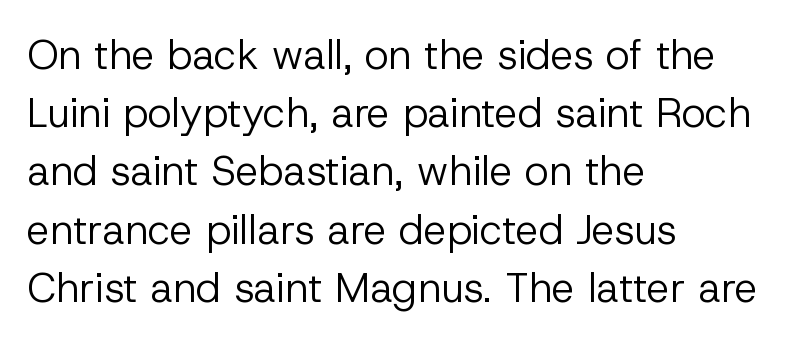
The image shows 41 px regular-weight sans-serif type, upright; set left-aligned, normal line spacing (1.42x), normal letter spacing, not underlined; low stroke contrast and a medium x-height.
